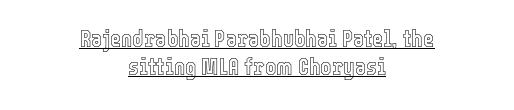
Q: Is the text italic (slanted)? A: No, it is upright.
Q: Is the text underlined? A: Yes.
Q: How is the paragraph aligned? A: Centered.
Q: Is the spacing between letters normal or unusually wide? A: Normal.
